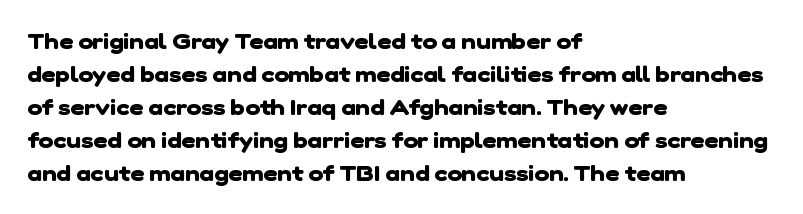
The image shows 22 px bold type; set left-aligned, normal line spacing (1.5x), normal letter spacing, not underlined.
